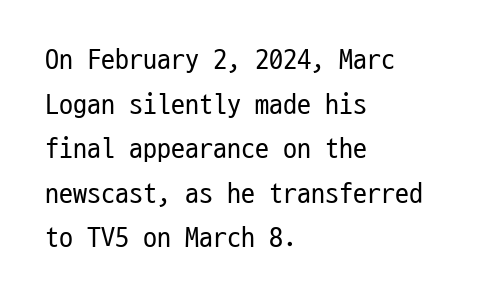
Q: Is the text bold? A: No.
Q: Is the text italic (slanted)? A: No, it is upright.
Q: Is the typeface a serif or a sans-serif typeface? A: Sans-serif.
Q: Is the text underlined? A: No.
Q: How is the paragraph aligned? A: Left-aligned.
Q: Is the spacing between letters normal or unusually wide? A: Normal.
Q: Is the spacing between lines tight, normal or loose? A: Normal.
Q: Width (condensed, normal, or wide)? A: Condensed.
Q: Stroke contrast? A: Low.
Q: x-height? A: Medium.
Q: Monospaced? A: Yes.
